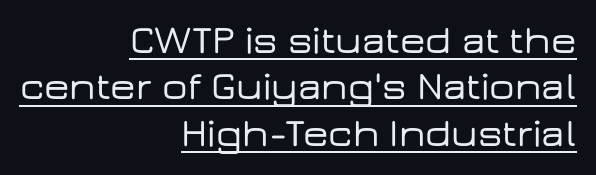
Q: Is the text italic (slanted)? A: No, it is upright.
Q: Is the typeface a serif or a sans-serif typeface? A: Sans-serif.
Q: Is the text underlined? A: Yes.
Q: How is the paragraph aligned? A: Right-aligned.
Q: Is the spacing between letters normal or unusually wide? A: Normal.
Q: Width (condensed, normal, or wide)? A: Wide.
Q: Stroke contrast? A: Low.
Q: x-height? A: Medium.
Q: Monospaced? A: No.
